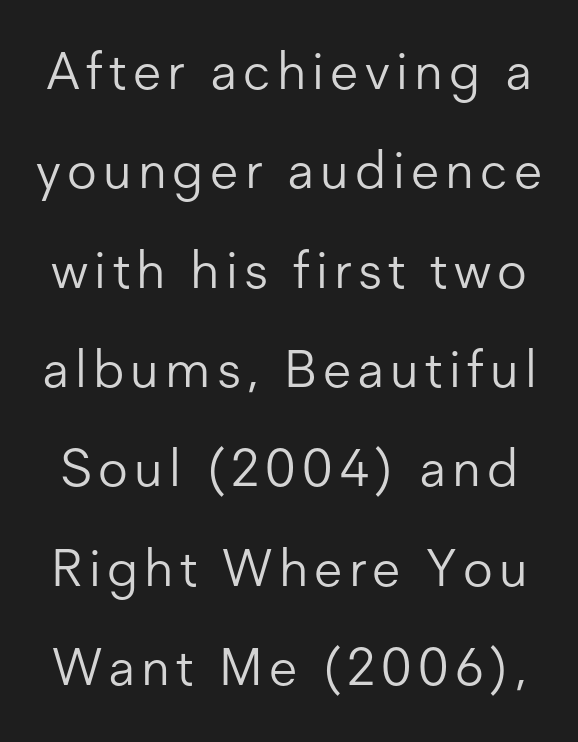
{"serif": "no", "italic": "no", "bold": "no", "weight": "light", "width": "normal", "stroke_contrast": "low", "x_height": "medium", "monospaced": "no", "underline": "no", "line_spacing": "loose", "line_spacing_ratio": 1.91, "glyph_px": 52}
